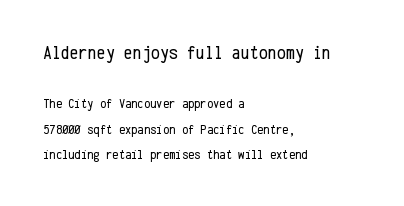
Every character sits straight up, as roman type does. Is the block centered? No — it sits flush against the left margin. The rendering shrinks the type as you move from the upper chunk to the lower. Any mark beneath the type? The region is blank. Summary of weight: not heavy and not bold. Look at the tracking — it's just the regular setting, nothing added.
